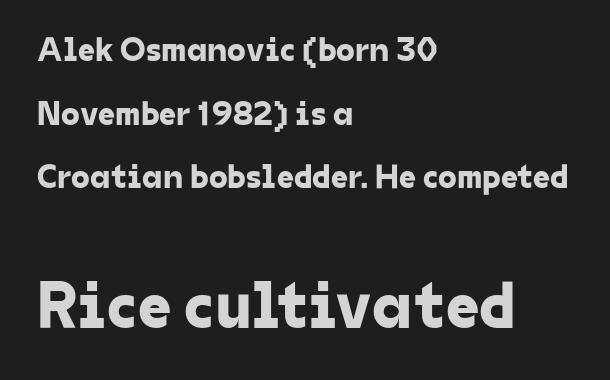
Q: Is the typeface a serif or a sans-serif typeface? A: Sans-serif.
Q: Is the text underlined? A: No.
Q: How is the paragraph aligned? A: Left-aligned.
Q: Is the spacing between letters normal or unusually wide? A: Normal.
Q: Which block of text is set in a larger size, the first (top) or the second (bottom)? A: The second (bottom) one.
Q: Width (condensed, normal, or wide)? A: Normal.
Q: Stroke contrast? A: Low.
Q: x-height? A: Medium.
Q: Monospaced? A: No.
